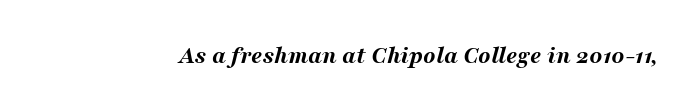
{"italic": "yes", "lean": "right", "slant_degrees": 16, "bold": "yes", "underline": "no", "letter_spacing": "normal", "letter_spacing_em": 0.0, "glyph_px": 25}
